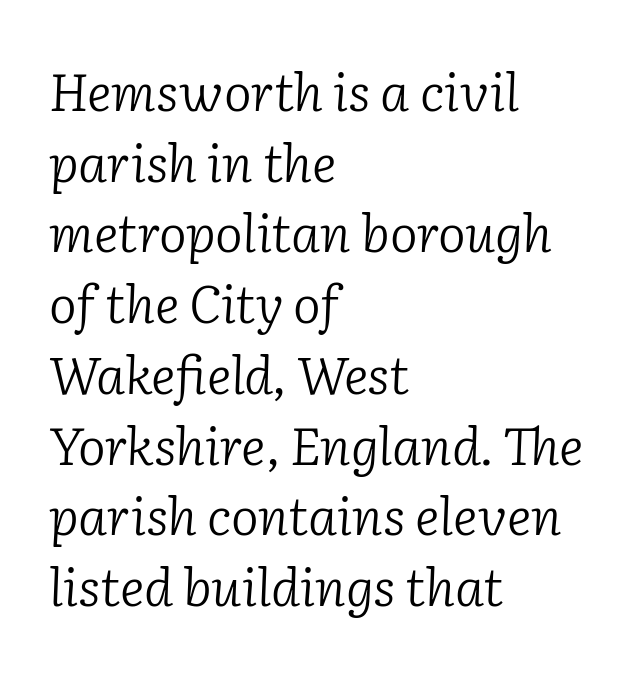
The typesetter chose a ragged-right arrangement here. The typesetting does not lean heavy: it is not bold. These lines keep a tight, regular rhythm from letter to letter. Letters rest on an invisible, unmarked baseline. A typesetter would call this proportional, since set widths differ per character.
